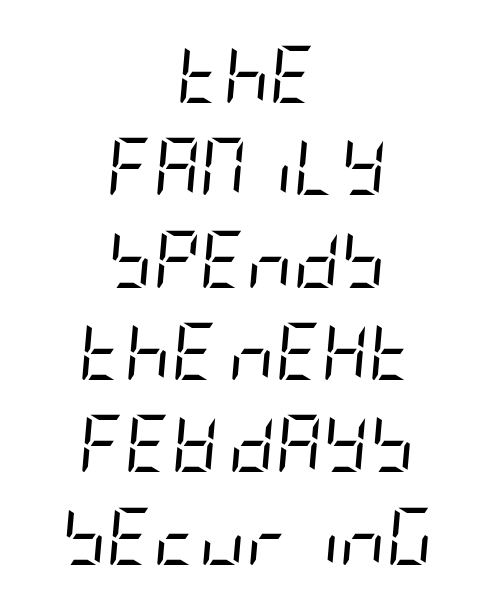
Is the stroke heavy? The answer is a plain regular-or-lighter. Observe the lean: these are italic letterforms. The gaps between neighbouring characters are ordinary and unremarkable. Each row of text sits above clean, open space.
